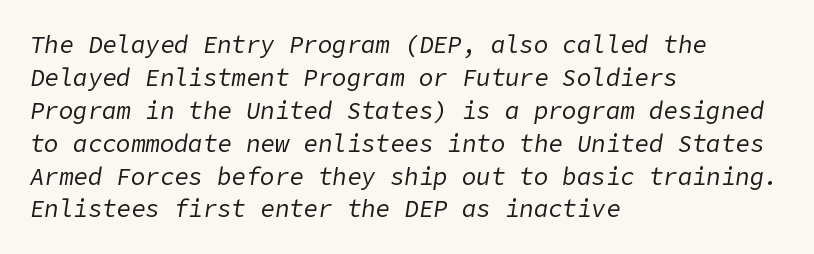
The letters are slanted; this is an italic face. The face looks like a standard text weight, possibly lighter. Spacing between characters is what you'd get straight out of the box. Leading: standard. Left-aligned paragraph, ragged on the right. The space beneath each line is pristine and unruled.
